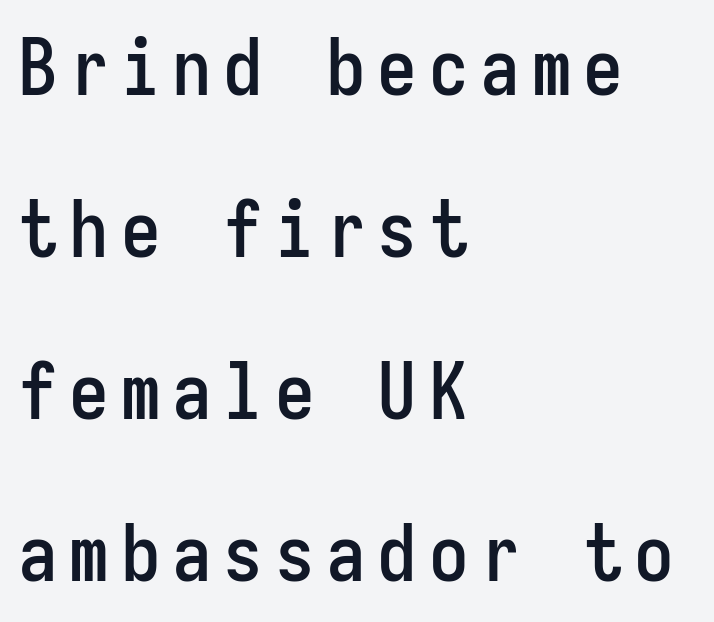
Interline gaps are noticeably wide in this sample. Rendered with straight, roman letterforms. Serif or sans? Sans — the stroke terminals are bare. Note the uniform advance width — an 'i' takes as much space as an 'm'.
